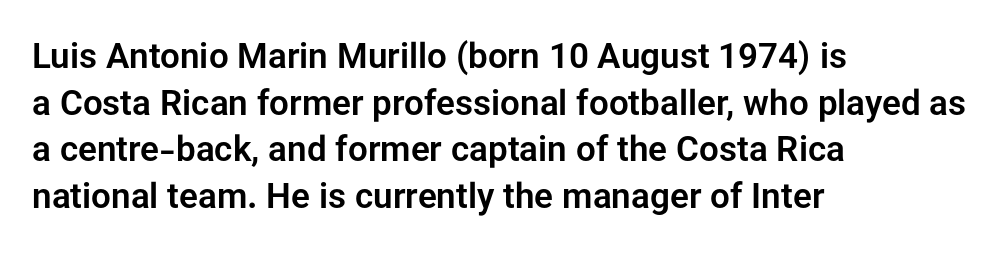
The image shows 35 px sans-serif type, upright; set left-aligned, normal line spacing (1.33x), normal letter spacing, not underlined; low stroke contrast and a medium x-height.
